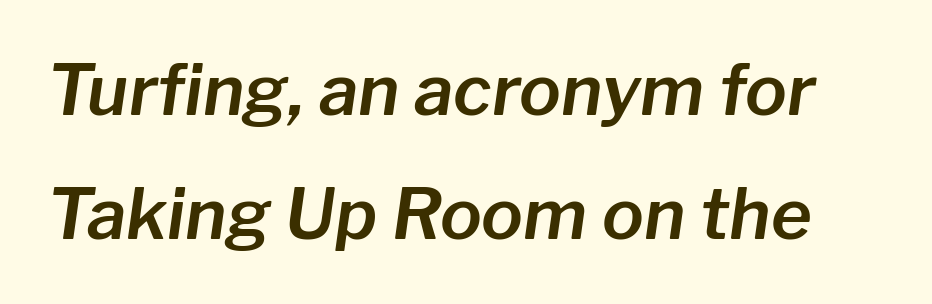
{"italic": "yes", "lean": "right", "slant_degrees": 8, "width": "normal", "stroke_contrast": "low", "x_height": "medium", "monospaced": "no", "underline": "no", "line_spacing_ratio": 1.77, "letter_spacing": "normal", "letter_spacing_em": 0.0, "glyph_px": 70}
